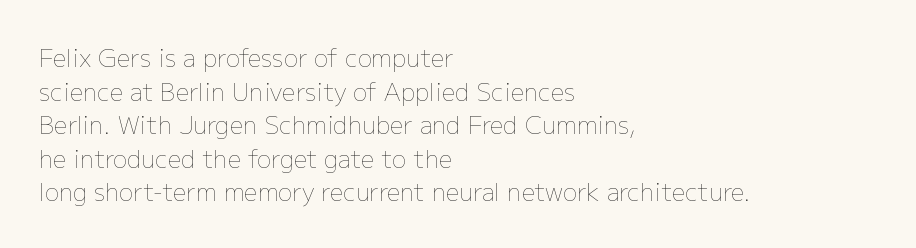
Q: Is the text bold? A: No.
Q: Is the text italic (slanted)? A: No, it is upright.
Q: Is the text underlined? A: No.
Q: How is the paragraph aligned? A: Left-aligned.
Q: Is the spacing between letters normal or unusually wide? A: Normal.
Q: Is the spacing between lines tight, normal or loose? A: Normal.
